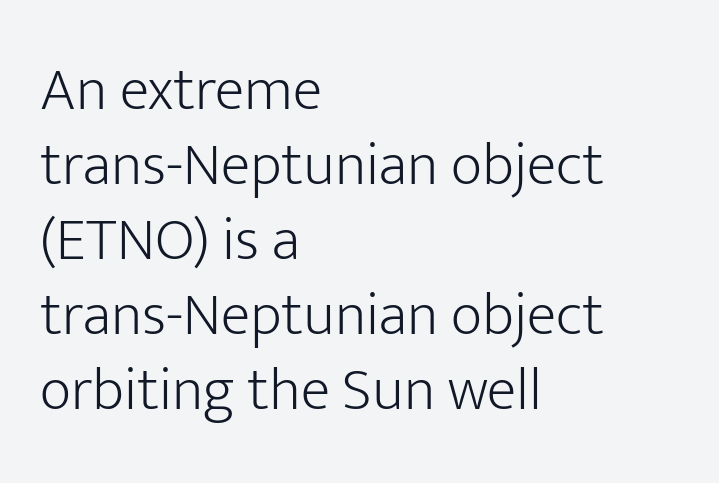
Rule under the text: the space is simply empty. The ragged edge is on the right, which tells us the setting is flush left. What kind of face is this? One without serifs — a sans. Weight: in the light-to-regular range. A typesetter would call this proportional, since set widths differ per character.
